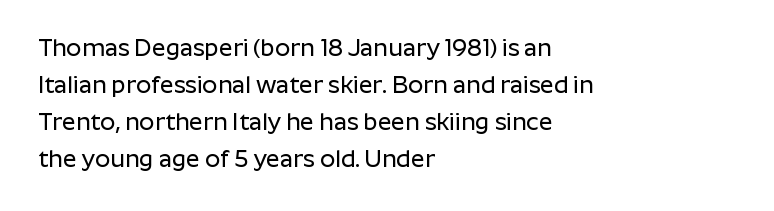
This is roman type, the default non-slanted kind. The lines in this sample share a left origin and differ only in where they stop. Glance below the letters and you will spot only blank space. The line-height multiplier appears to be the usual default. No extra tracking has been applied to these lines.
